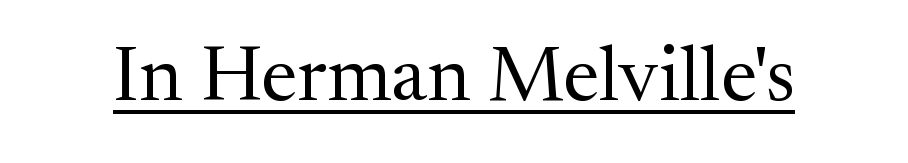
{"serif": "yes", "italic": "no", "bold": "no", "weight": "regular", "width": "normal", "stroke_contrast": "medium", "x_height": "medium", "monospaced": "no", "underline": "yes", "letter_spacing": "normal", "letter_spacing_em": 0.0, "glyph_px": 78}
